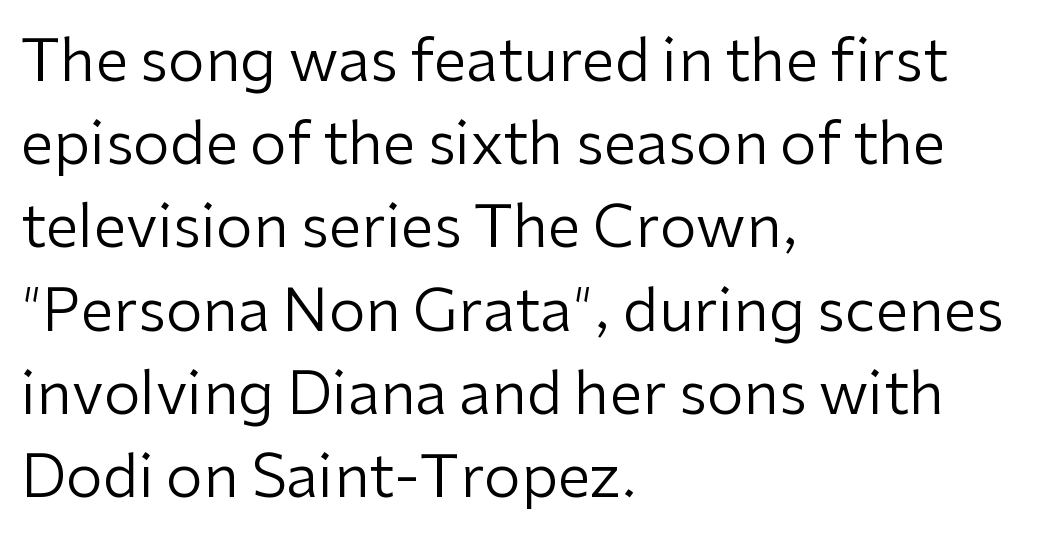
This reads as an unemphasized weight, regular at the heaviest. Each letter keeps its own natural width here, so spacing adapts to shape. The font's upright variant was chosen for this text. Are there feet on the stems? There aren't — it's a sans. Standard letterfit; no display-style spreading of the glyphs. Leading: standard.
